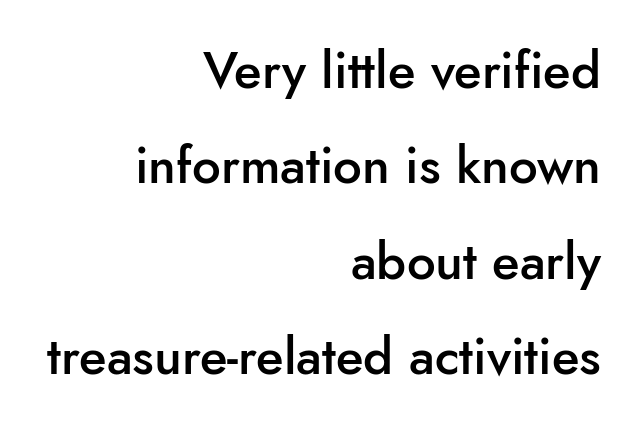
The image shows 51 px semibold sans-serif type, upright; set right-aligned, line spacing 1.87x, normal letter spacing, not underlined; low stroke contrast and a small x-height.
